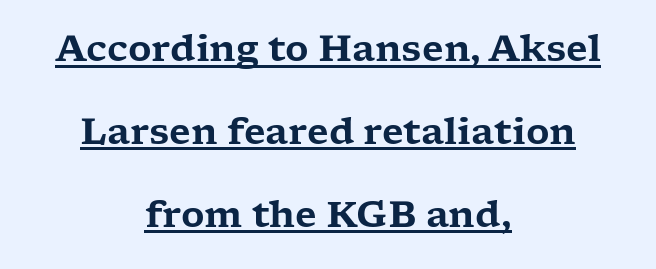
Q: Is the text italic (slanted)? A: No, it is upright.
Q: Is the typeface a serif or a sans-serif typeface? A: Serif.
Q: Is the text underlined? A: Yes.
Q: How is the paragraph aligned? A: Centered.
Q: Is the spacing between letters normal or unusually wide? A: Normal.
Q: Is the spacing between lines tight, normal or loose? A: Loose.
Q: Width (condensed, normal, or wide)? A: Wide.
Q: Stroke contrast? A: Low.
Q: x-height? A: Medium.
Q: Monospaced? A: No.
